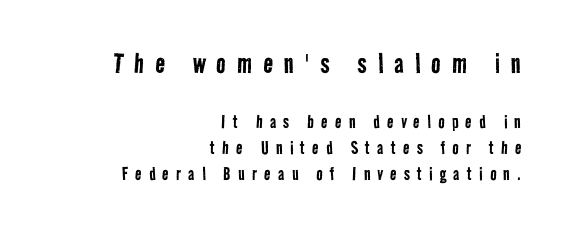
The image shows 32 px regular-weight, condensed sans-serif type; set right-aligned, line spacing 1.23x, unusually wide letter spacing (+0.35 em), not underlined; the first (top) block is 1.52x larger; low stroke contrast and a medium x-height.
